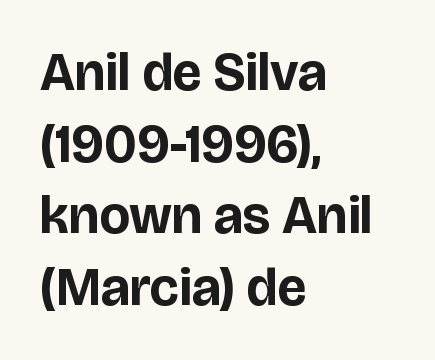
{"serif": "no", "italic": "no", "bold": "yes", "weight": "bold", "width": "normal", "stroke_contrast": "low", "x_height": "large", "monospaced": "no", "underline": "no", "align": "left", "line_spacing": "normal", "line_spacing_ratio": 1.35, "letter_spacing": "normal", "letter_spacing_em": 0.0, "glyph_px": 53}
